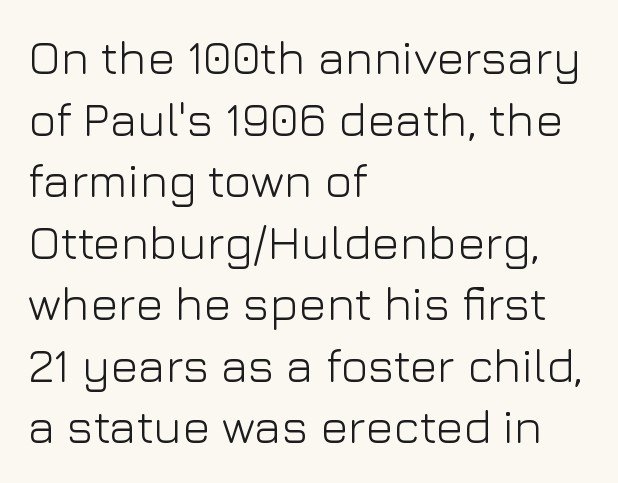
{"serif": "no", "italic": "no", "bold": "no", "weight": "light", "width": "normal", "stroke_contrast": "low", "x_height": "medium", "monospaced": "no", "underline": "no", "align": "left", "line_spacing": "normal", "line_spacing_ratio": 1.31, "letter_spacing": "normal", "letter_spacing_em": 0.0, "glyph_px": 47}
